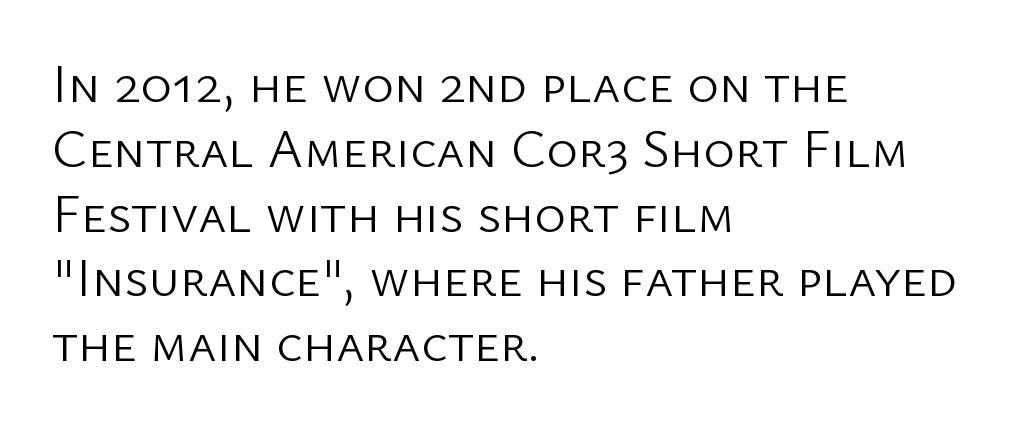
{"serif": "no", "italic": "no", "bold": "no", "weight": "light", "width": "normal", "stroke_contrast": "low", "x_height": "medium", "monospaced": "no", "underline": "no", "align": "left", "line_spacing_ratio": 1.2, "letter_spacing": "normal", "letter_spacing_em": 0.0, "glyph_px": 54}
